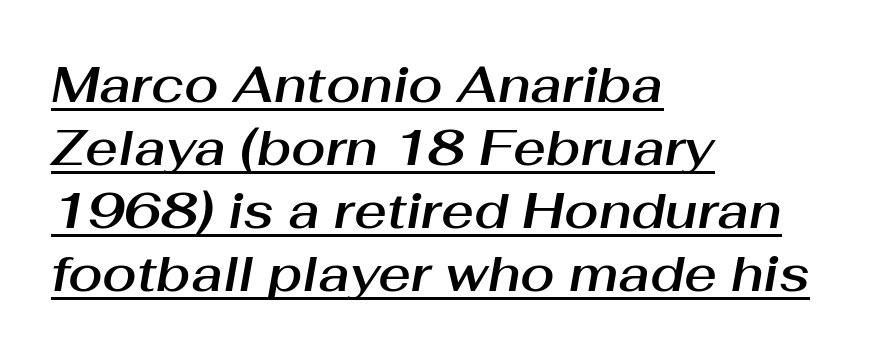
The image shows 50 px text type, italic (leaning right); set left-aligned, normal line spacing (1.26x), normal letter spacing, underlined; medium stroke contrast and a medium x-height.
